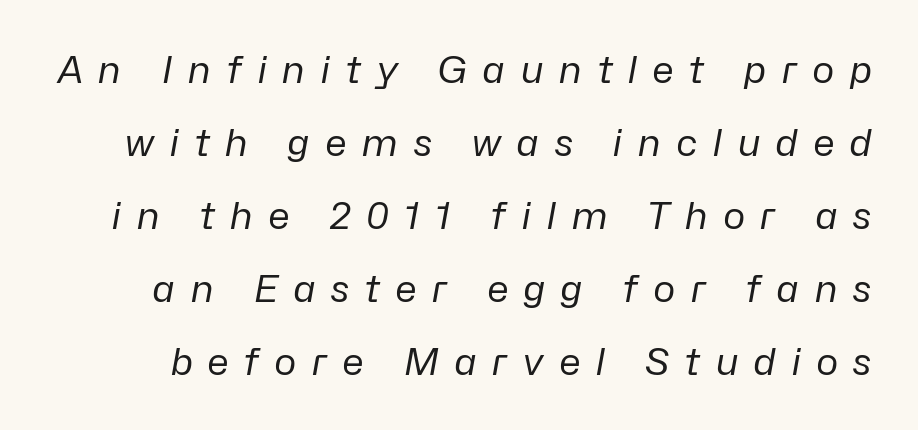
{"italic": "yes", "lean": "right", "slant_degrees": 10, "bold": "no", "weight": "regular", "width": "normal", "stroke_contrast": "low", "x_height": "medium", "monospaced": "no", "underline": "no", "line_spacing": "loose", "line_spacing_ratio": 1.92, "letter_spacing": "wide", "letter_spacing_em": 0.38, "glyph_px": 38}
